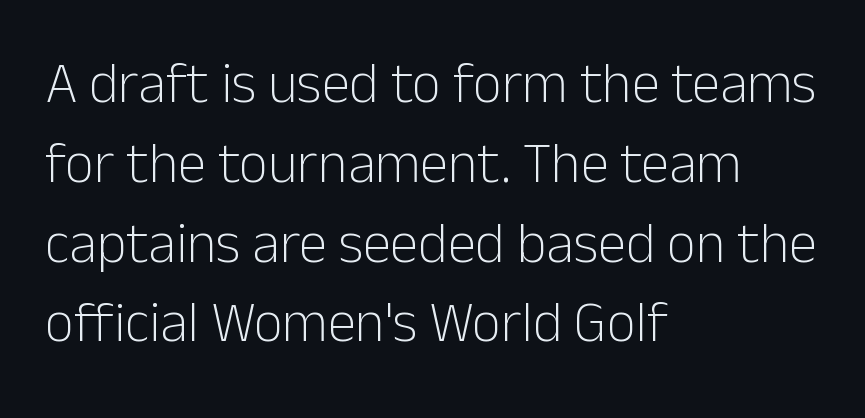
{"serif": "no", "italic": "no", "bold": "no", "weight": "light", "width": "normal", "stroke_contrast": "low", "x_height": "medium", "monospaced": "no", "underline": "no", "align": "left", "line_spacing": "normal", "line_spacing_ratio": 1.4, "letter_spacing": "normal", "letter_spacing_em": 0.0, "glyph_px": 57}
